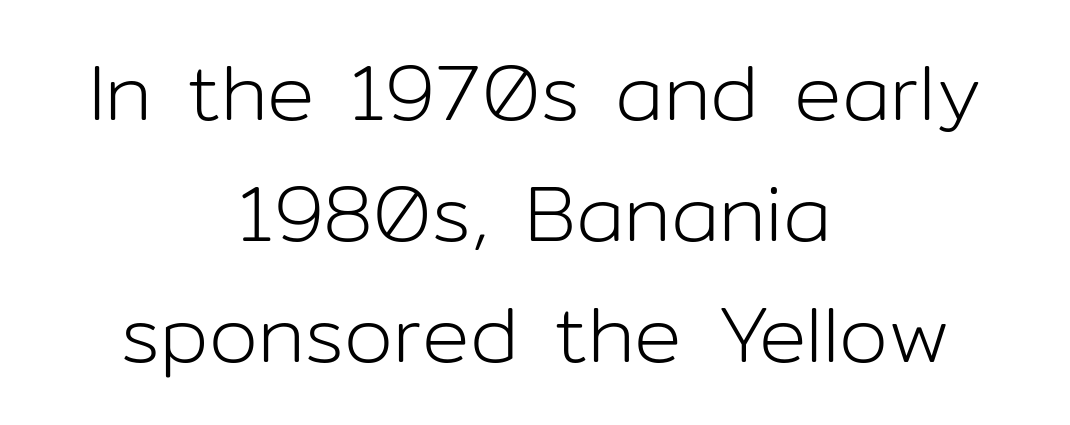
A light-to-regular cut is what we see here. Varying glyph widths throughout — classic text-font behaviour. Type style note: lacks serifs. Nothing unusual about the tracking: characters are spaced as the font intends.
